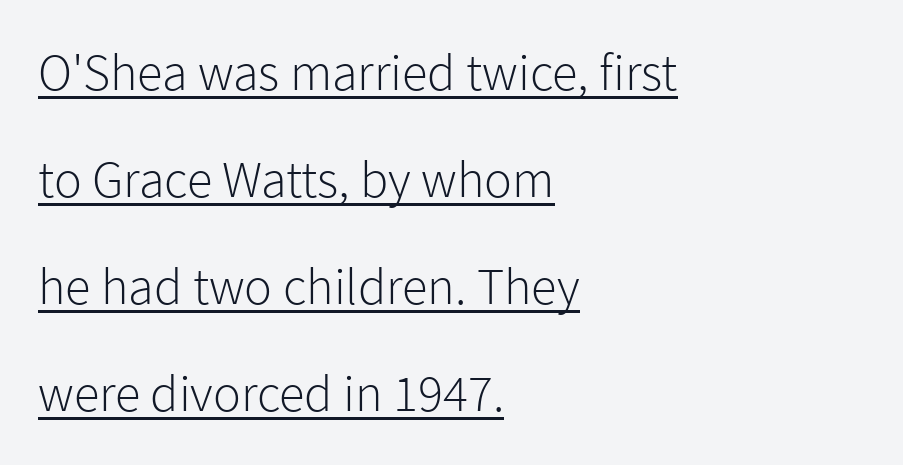
The image shows 52 px light sans-serif type, upright; set left-aligned, loose line spacing (2.06x), normal letter spacing, underlined; low stroke contrast and a medium x-height.
